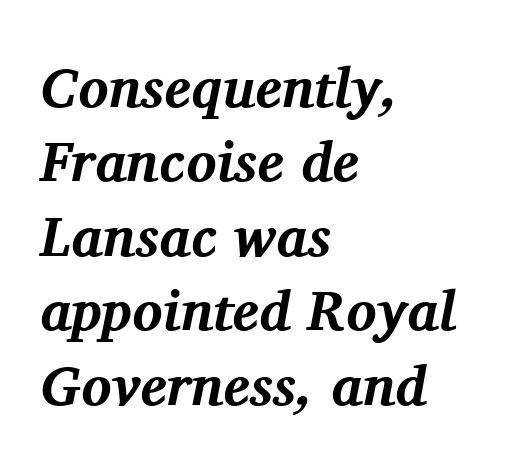
The image shows 56 px bold serif type, italic (leaning right); set left-aligned, normal line spacing (1.33x), normal letter spacing, not underlined; medium stroke contrast and a medium x-height.
